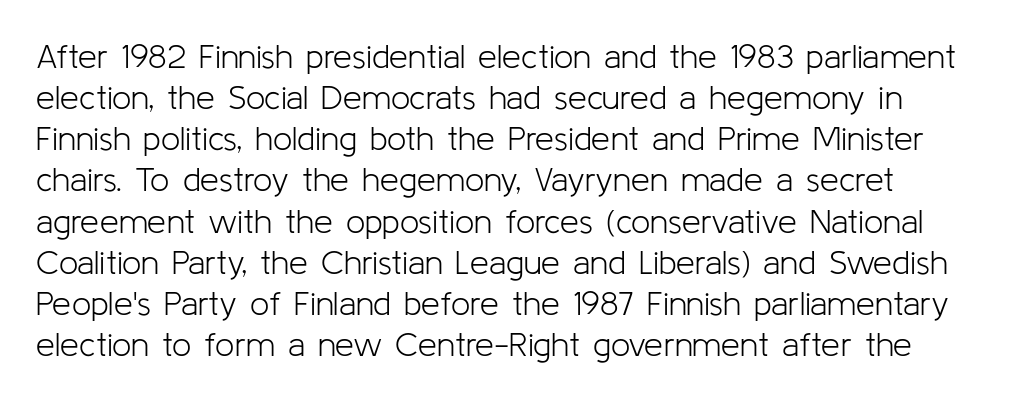
Serifs: no, the terminals of the letterforms are clean. The glyphs are unaccompanied by any horizontal stroke below them. The paragraph has a hard left edge and a soft right edge. Upright lettering throughout. These glyphs show unthickened strokes, regular width or finer.
